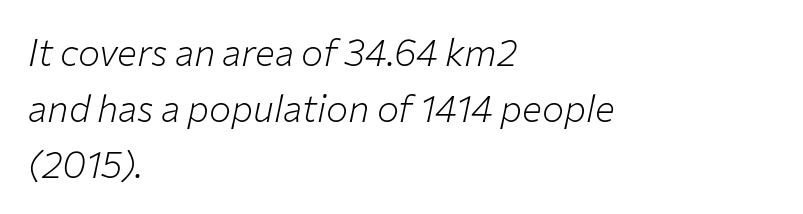
{"italic": "yes", "lean": "right", "slant_degrees": 12, "bold": "no", "weight": "light", "width": "normal", "stroke_contrast": "low", "x_height": "medium", "monospaced": "no", "underline": "no", "align": "left", "line_spacing": "normal", "line_spacing_ratio": 1.51, "letter_spacing": "normal", "letter_spacing_em": 0.0, "glyph_px": 37}
